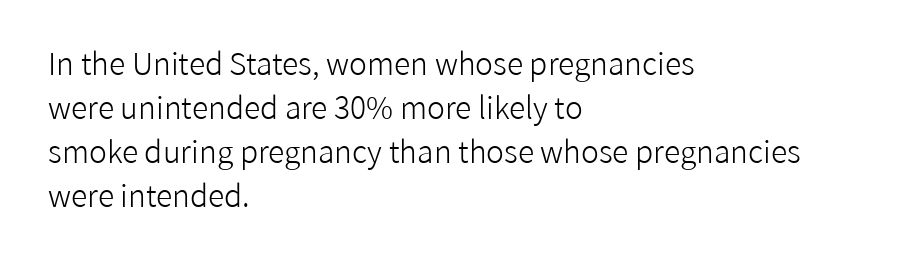
Unmarked baselines from the first word to the last. Quick note: interline space is typical. Vertical stems look standard width or narrower in stroke. Students, note that the glyphs here touch the page at normal intervals. Every row of glyphs begins at an identical x-position on the left. The characters display no serif detailing; their extremities are plain.
